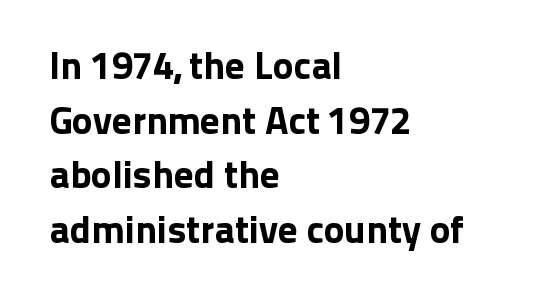
Honestly, the letter spacing is just normal — you wouldn't notice it. The foot of each line stays bare and open. Style check: upright. Here the designer chose a conventional face with non-uniform glyph widths.
